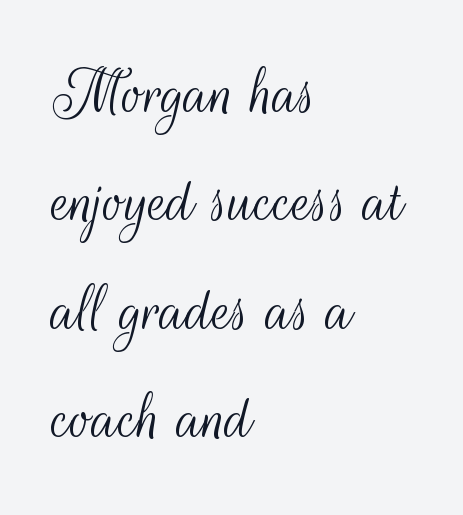
Plain, unruled lines of type. Note the varied advance widths — an 'i' is clearly narrower than an 'm'. In CSS terms this would be text-align: left. I'd call this a sans setting — the letters go barefoot.
